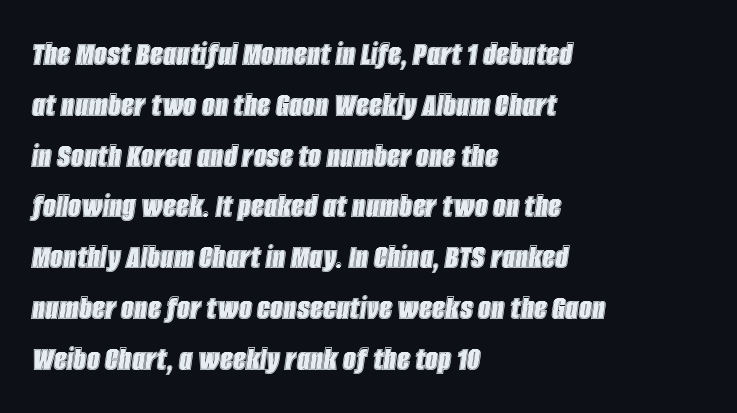
The image shows 36 px condensed type, italic (leaning right); set left-aligned, normal line spacing (1.41x), normal letter spacing, not underlined; a large x-height.
